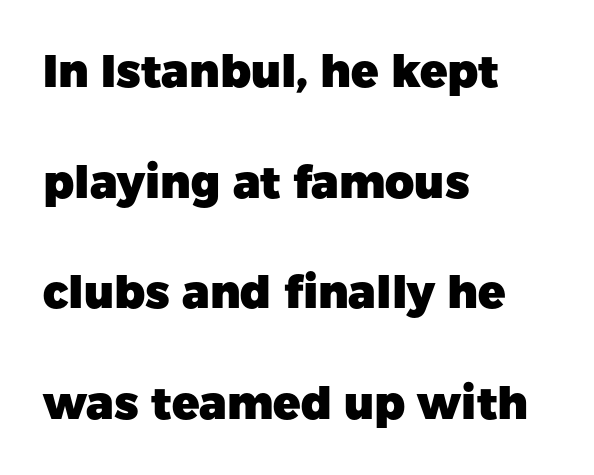
{"serif": "no", "italic": "no", "bold": "yes", "weight": "heavy", "width": "normal", "stroke_contrast": "low", "x_height": "medium", "monospaced": "no", "underline": "no", "align": "left", "line_spacing": "loose", "line_spacing_ratio": 2.46, "letter_spacing": "normal", "letter_spacing_em": 0.0, "glyph_px": 45}
